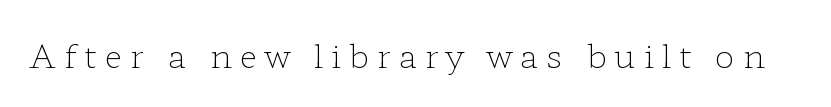
Vertical strokes here are truly vertical. The letters advance in unequal steps, a hallmark of proportional type. Descender tails drop into unmarked territory. A typesetter would call this heavily tracked-out type.
